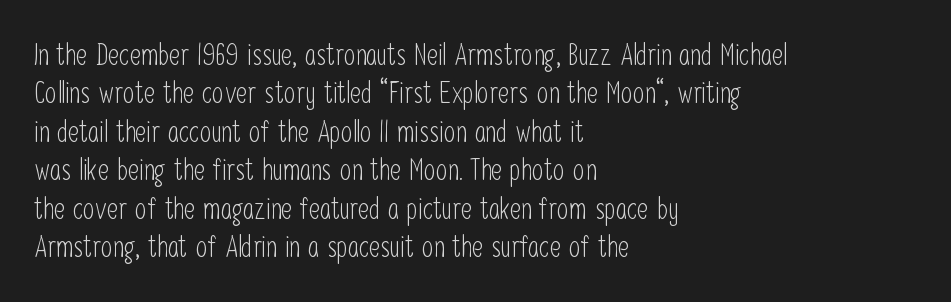
Q: Is the text bold? A: No.
Q: Is the text italic (slanted)? A: No, it is upright.
Q: Is the typeface a serif or a sans-serif typeface? A: Sans-serif.
Q: Is the text underlined? A: No.
Q: How is the paragraph aligned? A: Left-aligned.
Q: Is the spacing between letters normal or unusually wide? A: Normal.
Q: Is the spacing between lines tight, normal or loose? A: Normal.
Q: Width (condensed, normal, or wide)? A: Condensed.
Q: Stroke contrast? A: Low.
Q: x-height? A: Medium.
Q: Monospaced? A: No.
